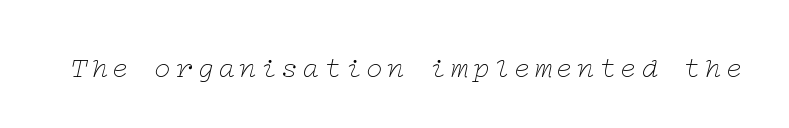
Does the lettering tilt? It does — this is italic. Look at the bottom of the vertical strokes: they flare into serifs here. Underline: absent. Vertical stems look standard width or narrower in stroke.
